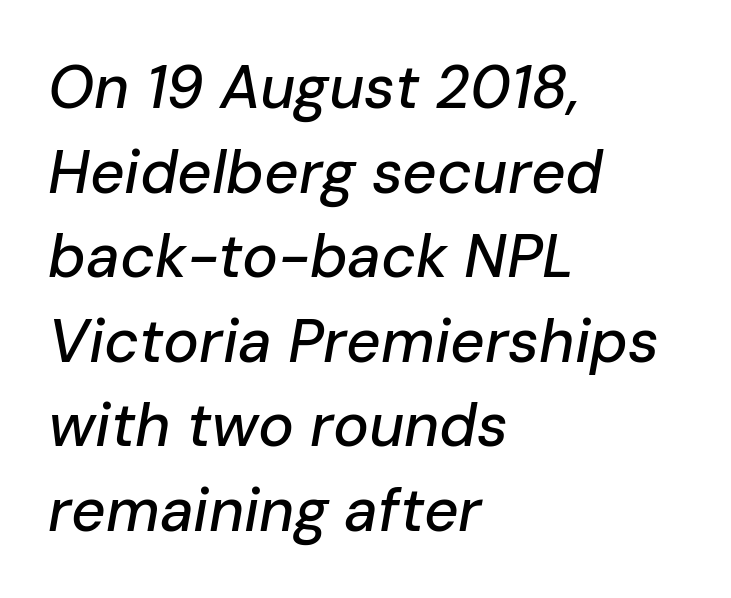
{"italic": "yes", "lean": "right", "slant_degrees": 10, "width": "normal", "stroke_contrast": "low", "x_height": "medium", "monospaced": "no", "underline": "no", "align": "left", "line_spacing": "normal", "line_spacing_ratio": 1.41, "letter_spacing": "normal", "letter_spacing_em": 0.0, "glyph_px": 60}
